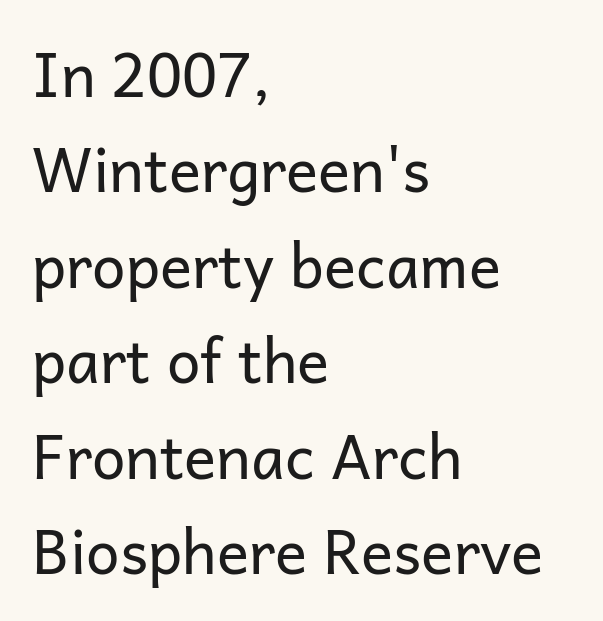
{"serif": "no", "italic": "no", "bold": "no", "weight": "regular", "width": "normal", "stroke_contrast": "low", "x_height": "medium", "monospaced": "no", "underline": "no", "align": "left", "line_spacing": "normal", "line_spacing_ratio": 1.59, "letter_spacing": "normal", "letter_spacing_em": 0.0, "glyph_px": 60}
